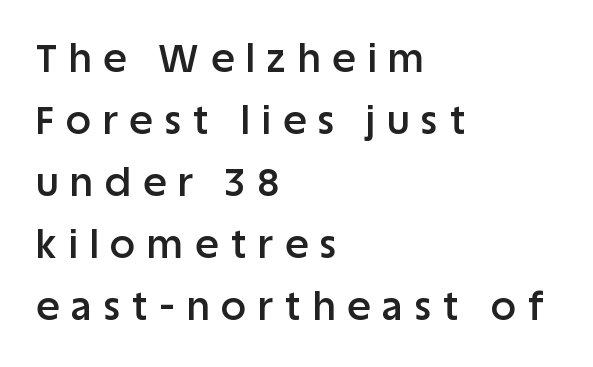
Casual observation: everything's shoved over to the left. Do the characters align in a grid? No, the font is proportional. Each new line begins a customary step beneath the previous one. The baseline area is clear. Every stem runs plumb, perpendicular to the baseline.
